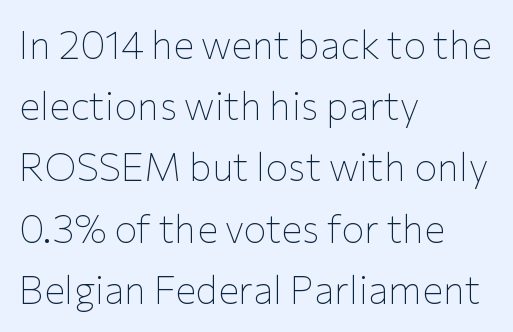
{"serif": "no", "italic": "no", "bold": "no", "weight": "thin", "width": "normal", "stroke_contrast": "low", "x_height": "medium", "monospaced": "no", "underline": "no", "align": "left", "line_spacing": "normal", "line_spacing_ratio": 1.57, "letter_spacing": "normal", "letter_spacing_em": 0.0, "glyph_px": 39}
